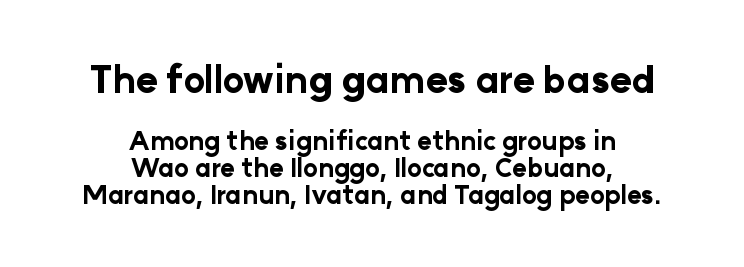
The image shows 37 px bold sans-serif type, upright; set centered, tight line spacing (1.09x), normal letter spacing, not underlined; the first (top) block is 1.48x larger; low stroke contrast and a medium x-height.
